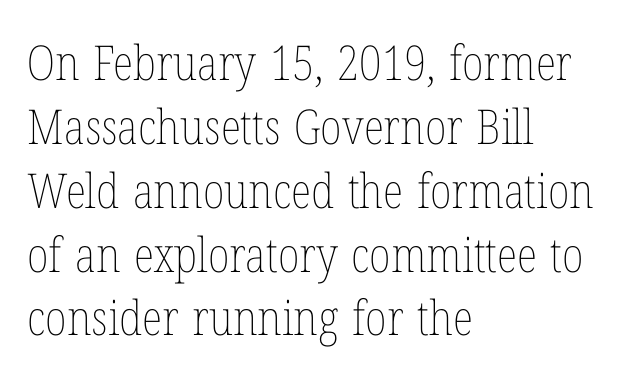
Q: Is the text bold? A: No.
Q: Is the text italic (slanted)? A: No, it is upright.
Q: Is the text underlined? A: No.
Q: How is the paragraph aligned? A: Left-aligned.
Q: Is the spacing between letters normal or unusually wide? A: Normal.
Q: Is the spacing between lines tight, normal or loose? A: Normal.
Q: Width (condensed, normal, or wide)? A: Condensed.
Q: Stroke contrast? A: Low.
Q: x-height? A: Medium.
Q: Monospaced? A: No.
